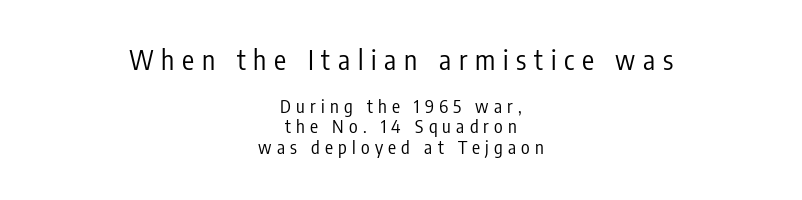
The image shows 27 px text type, upright; set centered, tight line spacing (1.13x), unusually wide letter spacing (+0.29 em), not underlined; the first (top) block is 1.5x larger.
